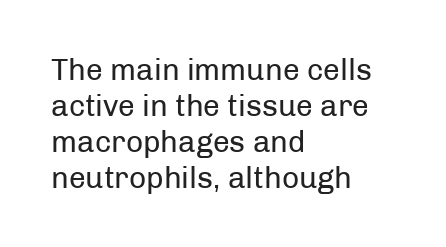
Q: Is the text bold? A: No.
Q: Is the text italic (slanted)? A: No, it is upright.
Q: Is the typeface a serif or a sans-serif typeface? A: Sans-serif.
Q: Is the text underlined? A: No.
Q: How is the paragraph aligned? A: Left-aligned.
Q: Is the spacing between letters normal or unusually wide? A: Normal.
Q: Width (condensed, normal, or wide)? A: Normal.
Q: Stroke contrast? A: Low.
Q: x-height? A: Medium.
Q: Monospaced? A: No.
